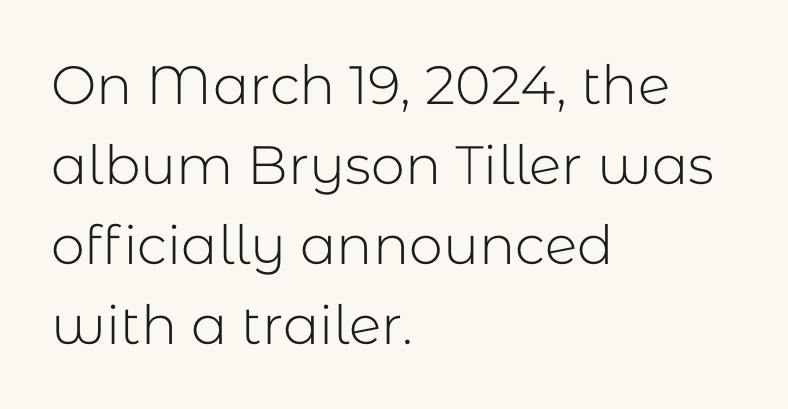
{"serif": "no", "italic": "no", "bold": "no", "weight": "light", "width": "normal", "stroke_contrast": "low", "x_height": "medium", "monospaced": "no", "underline": "no", "align": "left", "line_spacing": "normal", "line_spacing_ratio": 1.48, "letter_spacing": "normal", "letter_spacing_em": 0.0, "glyph_px": 54}
